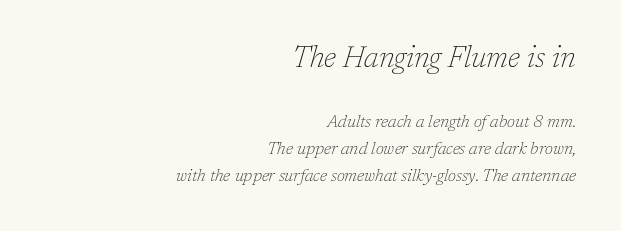
The image shows 29 px thin serif type, italic (leaning right); set right-aligned, normal line spacing (1.58x), normal letter spacing, not underlined; the first (top) block is 1.71x larger; low stroke contrast and a medium x-height.
